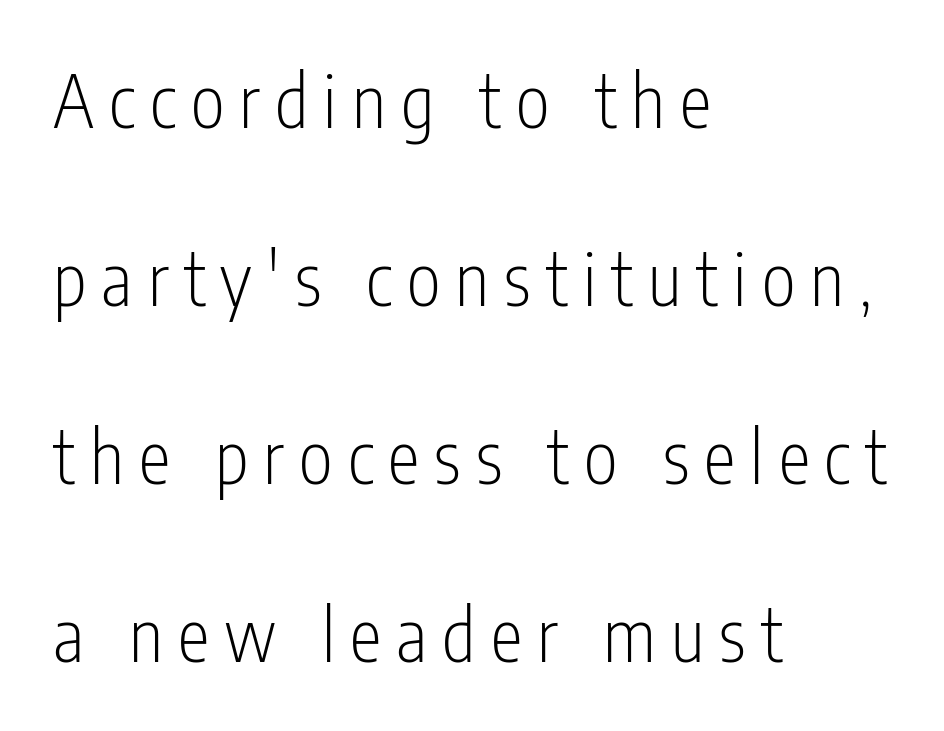
The image shows 72 px light, condensed sans-serif type, upright; set left-aligned, loose line spacing (2.47x), unusually wide letter spacing (+0.21 em), not underlined; low stroke contrast and a medium x-height.
